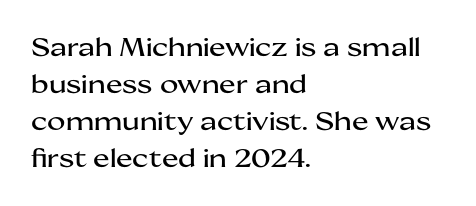
{"italic": "no", "underline": "no", "align": "left", "line_spacing": "normal", "line_spacing_ratio": 1.48, "letter_spacing": "normal", "letter_spacing_em": 0.0, "glyph_px": 25}
